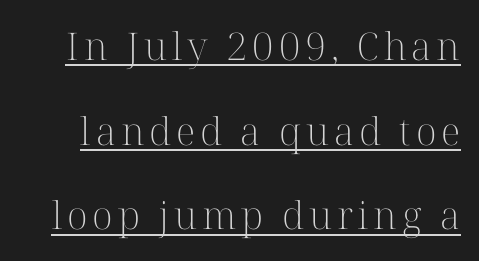
Q: Is the text bold? A: No.
Q: Is the text italic (slanted)? A: No, it is upright.
Q: Is the typeface a serif or a sans-serif typeface? A: Serif.
Q: Is the text underlined? A: Yes.
Q: Is the spacing between lines tight, normal or loose? A: Loose.
Q: Width (condensed, normal, or wide)? A: Normal.
Q: Stroke contrast? A: High.
Q: x-height? A: Medium.
Q: Monospaced? A: No.
